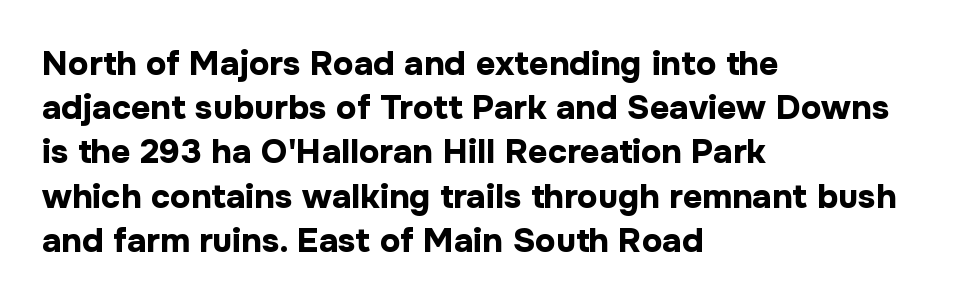
Is the letter spacing exaggerated? No — it looks like the ordinary default. Has an underline been added? It has not. This is heavy type, rendered in bold. Every stem runs plumb, perpendicular to the baseline.
